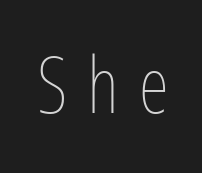
This sample has the flowing, uneven cadence of proportional lettering. Bare-footed words on every line. Notice how the stems are strictly vertical — no italics here. Letters have the restrained weight of plain body copy at most. Letter spacing: wide.
